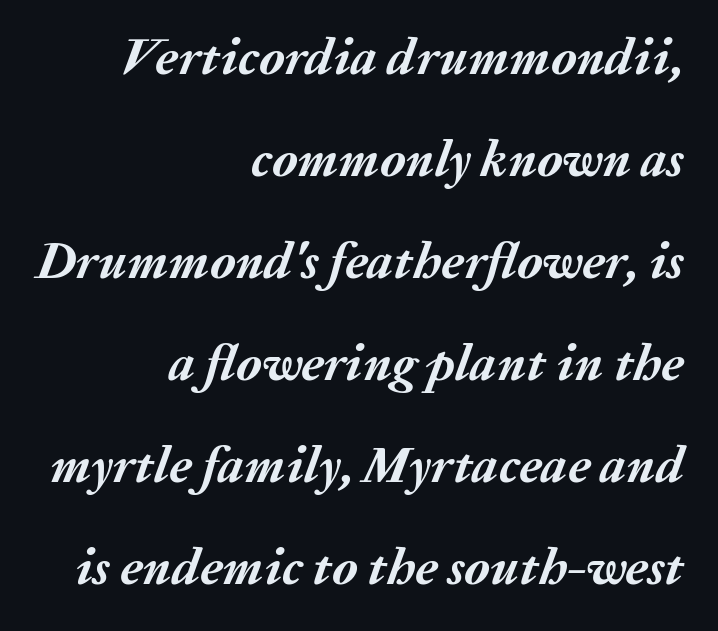
{"italic": "yes", "lean": "right", "slant_degrees": 20, "bold": "yes", "weight": "semibold", "width": "normal", "stroke_contrast": "medium", "x_height": "medium", "monospaced": "no", "underline": "no", "align": "right", "line_spacing": "loose", "line_spacing_ratio": 1.96, "letter_spacing": "normal", "letter_spacing_em": 0.0, "glyph_px": 52}
